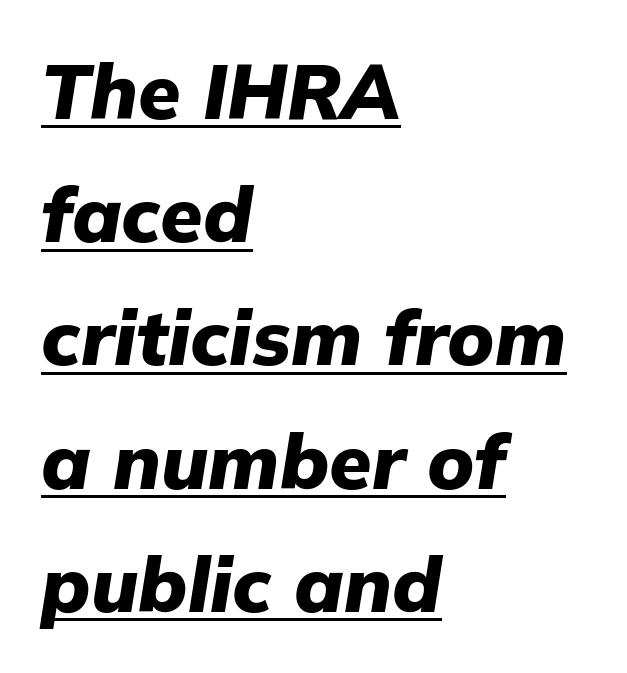
The image shows 77 px heavy type, italic (leaning right); set left-aligned, normal line spacing (1.6x), normal letter spacing, underlined; low stroke contrast and a medium x-height.
